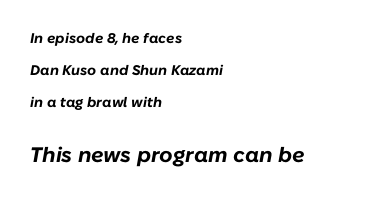
{"italic": "yes", "lean": "right", "slant_degrees": 10, "bold": "yes", "underline": "no", "align": "left", "line_spacing": "loose", "line_spacing_ratio": 2.3, "letter_spacing": "normal", "letter_spacing_em": 0.0, "larger_block": "second", "size_ratio": 1.5, "glyph_px": 21}
